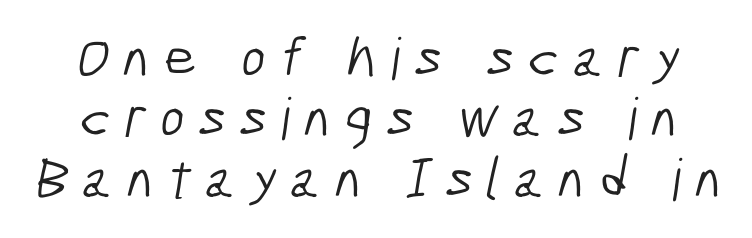
The image shows 58 px light, condensed sans-serif type; set tight line spacing (1.04x), unusually wide letter spacing (+0.24 em), not underlined; low stroke contrast and a medium x-height.
